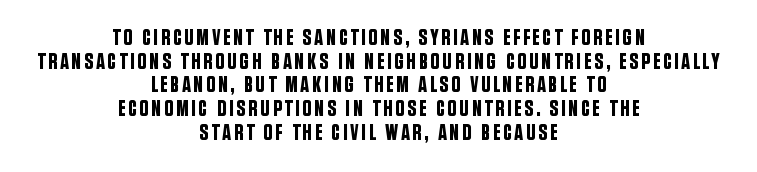
Q: Is the text italic (slanted)? A: No, it is upright.
Q: Is the text underlined? A: No.
Q: How is the paragraph aligned? A: Centered.
Q: Is the spacing between lines tight, normal or loose? A: Tight.
